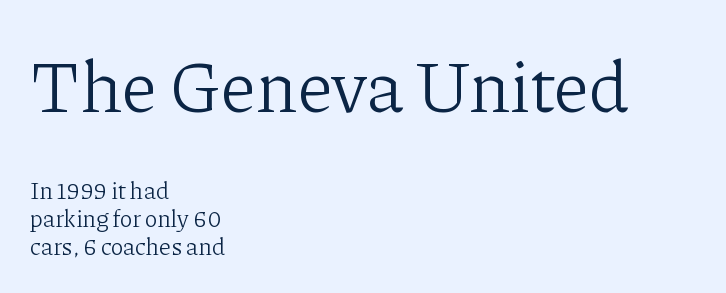
The image shows 73 px light serif type, upright; set left-aligned, tight line spacing (1.15x), normal letter spacing, not underlined; the first (top) block is 3.04x larger; low stroke contrast and a medium x-height.
